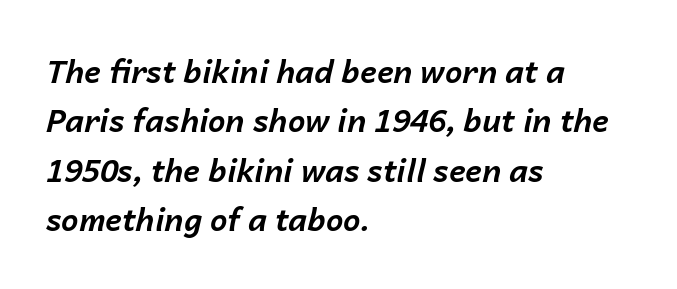
Does the lettering tilt? It does — this is italic. These lines carry a lot of weight — the face is fully bold. Line beginnings align vertically; line endings do not. Default kerning and tracking; the words read as compact shapes.
